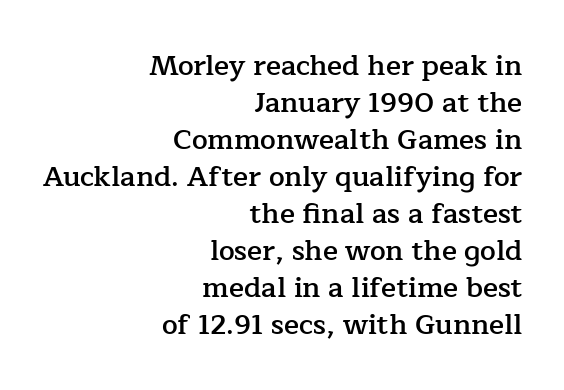
Leftover space on each line is placed entirely before the opening word. The letters carry serifs — small finishing strokes at the ends of their stems. Typesetter's note: demi weight, one step under bold. Short note: letters normally spaced. Rows of type keep a routine distance in the vertical direction.
